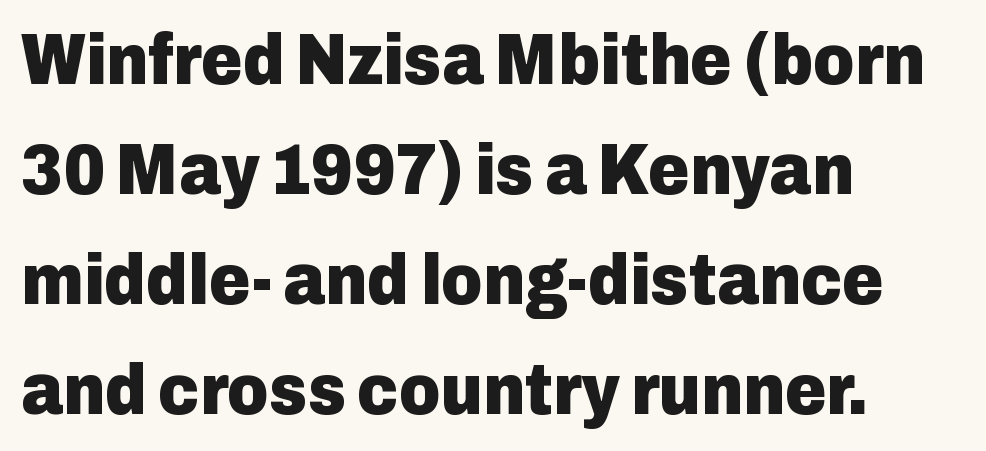
{"serif": "no", "italic": "no", "bold": "yes", "weight": "heavy", "width": "normal", "stroke_contrast": "low", "x_height": "medium", "monospaced": "no", "underline": "no", "align": "left", "line_spacing": "normal", "line_spacing_ratio": 1.55, "letter_spacing": "normal", "letter_spacing_em": 0.0, "glyph_px": 71}
